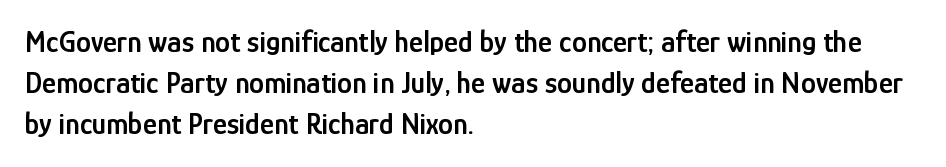
{"serif": "no", "italic": "no", "bold": "semi", "weight": "semibold", "width": "condensed", "stroke_contrast": "low", "x_height": "medium", "monospaced": "no", "underline": "no", "align": "left", "line_spacing": "normal", "line_spacing_ratio": 1.37, "letter_spacing": "normal", "letter_spacing_em": 0.0, "glyph_px": 30}
